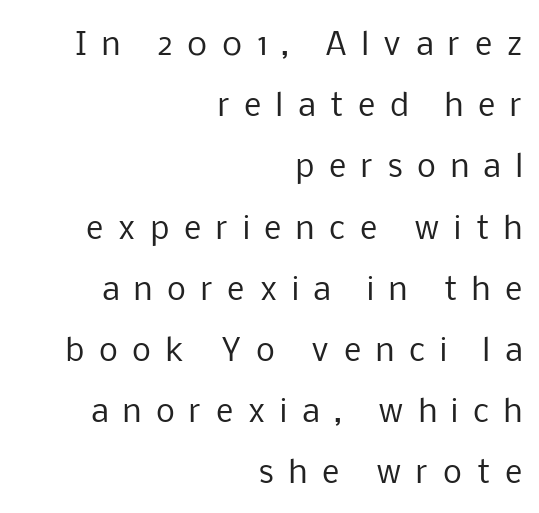
{"serif": "no", "italic": "no", "bold": "no", "weight": "regular", "width": "normal", "stroke_contrast": "low", "x_height": "medium", "monospaced": "no", "underline": "no", "align": "right", "line_spacing": "loose", "line_spacing_ratio": 2.04, "letter_spacing": "wide", "letter_spacing_em": 0.49, "glyph_px": 30}
